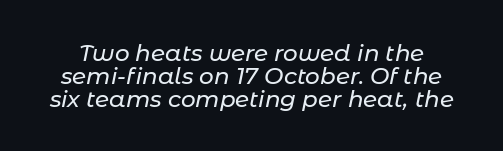
Vertically, the passage feels compressed, each row crowding the next. Letter spacing: default. Does the lettering tilt? It does — this is italic. Letters rest on an invisible, unmarked baseline.
